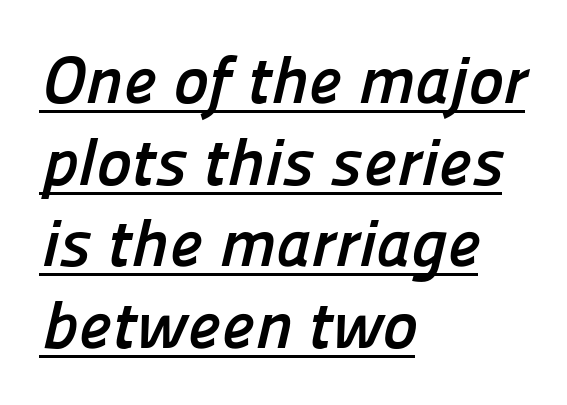
Q: Is the text bold? A: Yes.
Q: Is the typeface a serif or a sans-serif typeface? A: Sans-serif.
Q: Is the text underlined? A: Yes.
Q: How is the paragraph aligned? A: Left-aligned.
Q: Is the spacing between letters normal or unusually wide? A: Normal.
Q: Width (condensed, normal, or wide)? A: Normal.
Q: Stroke contrast? A: Low.
Q: x-height? A: Medium.
Q: Monospaced? A: No.
